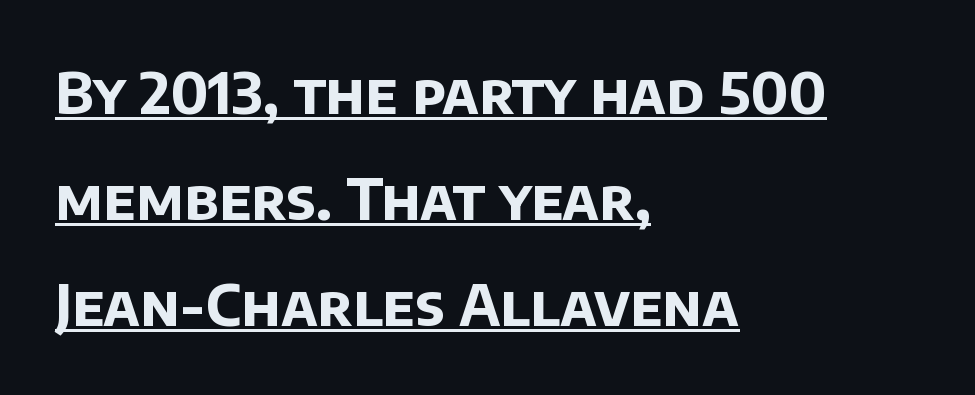
The image shows 57 px bold sans-serif type; set left-aligned, line spacing 1.86x, normal letter spacing, underlined; low stroke contrast and a large x-height.
